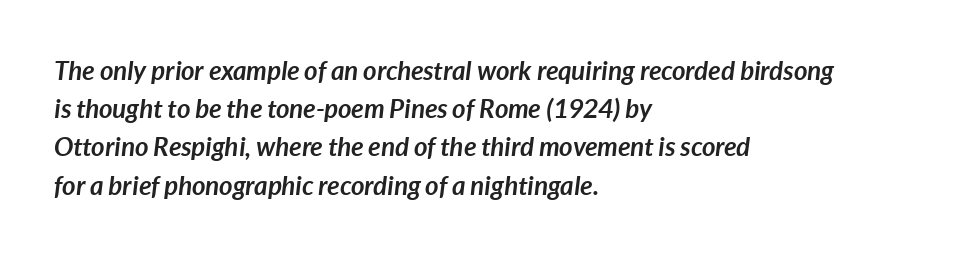
{"italic": "yes", "lean": "right", "slant_degrees": 7, "bold": "yes", "underline": "no", "align": "left", "line_spacing": "normal", "line_spacing_ratio": 1.47, "letter_spacing": "normal", "letter_spacing_em": 0.0, "glyph_px": 26}
